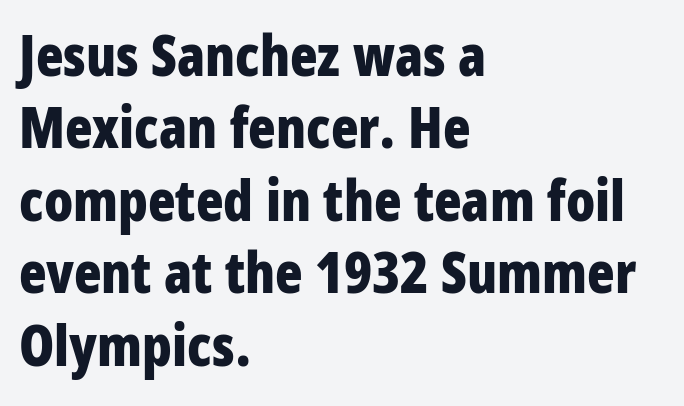
The space directly below the letters is spotless. Casual observation: everything's shoved over to the left. In terms of posture, this sample is upright. The type is set solid horizontally, with unmodified tracking. Looks like regular typesetting: each glyph gets only the width it needs.
